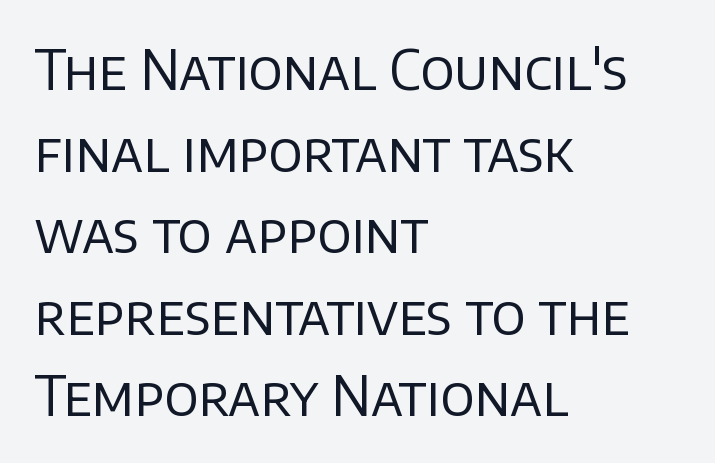
Q: Is the text bold? A: No.
Q: Is the text italic (slanted)? A: No, it is upright.
Q: Is the typeface a serif or a sans-serif typeface? A: Sans-serif.
Q: Is the text underlined? A: No.
Q: How is the paragraph aligned? A: Left-aligned.
Q: Is the spacing between letters normal or unusually wide? A: Normal.
Q: Is the spacing between lines tight, normal or loose? A: Normal.
Q: Width (condensed, normal, or wide)? A: Normal.
Q: Stroke contrast? A: Low.
Q: x-height? A: Large.
Q: Monospaced? A: No.
